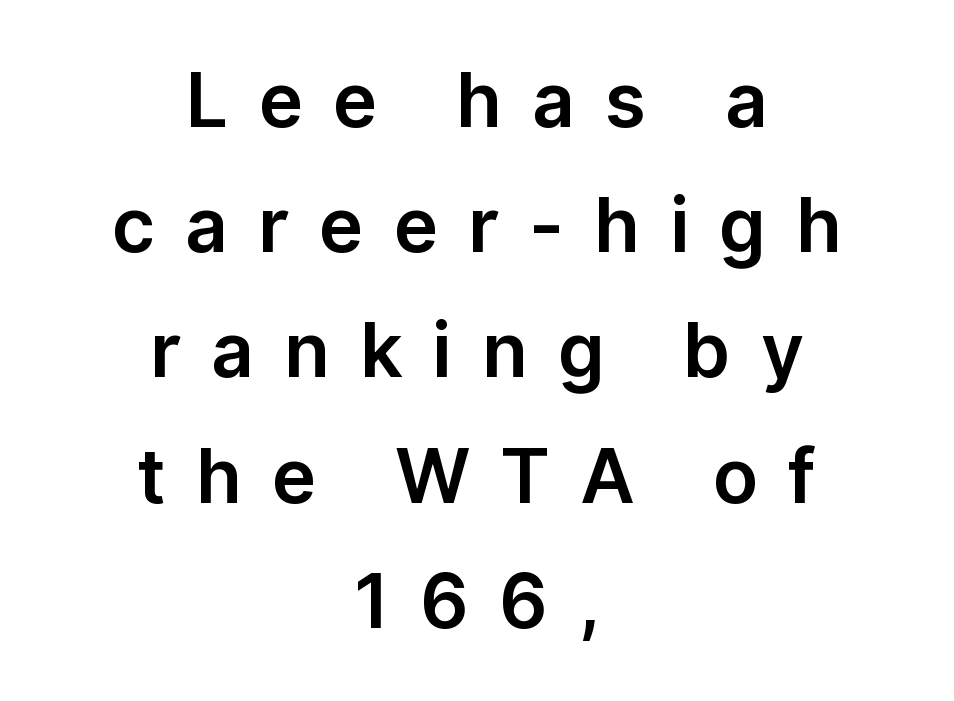
The image shows 75 px sans-serif type, upright; set centered, normal line spacing (1.67x), unusually wide letter spacing (+0.4 em), not underlined; low stroke contrast and a medium x-height.
